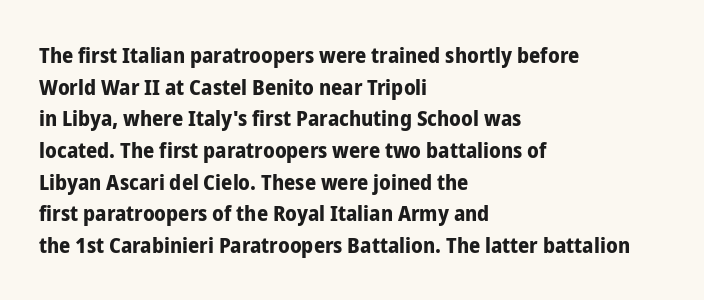
Beneath every word, the page is bare. Successive baselines arrive at the customary interval. It's the straight-up-and-down kind of type. Which margin do the lines hug? The left one — the right edge is uneven. Thick stems and heavy bowls — unmistakably bold.
